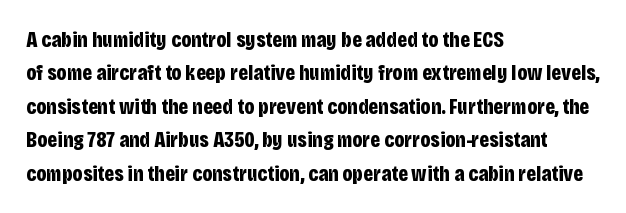
The image shows 22 px bold type, upright; set left-aligned, normal line spacing (1.52x), normal letter spacing, not underlined.
